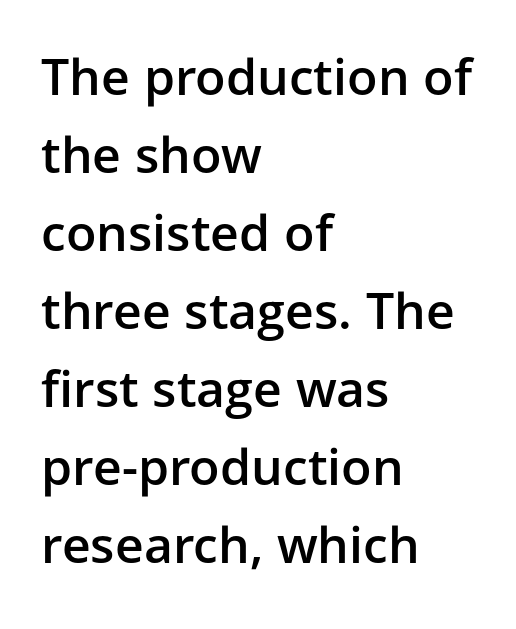
{"serif": "no", "italic": "no", "bold": "semi", "weight": "semibold", "width": "normal", "stroke_contrast": "low", "x_height": "medium", "monospaced": "no", "underline": "no", "align": "left", "line_spacing": "normal", "line_spacing_ratio": 1.56, "letter_spacing": "normal", "letter_spacing_em": 0.0, "glyph_px": 50}
